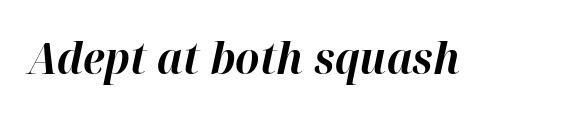
Q: Is the text bold? A: Yes.
Q: Is the text italic (slanted)? A: Yes, it leans right by about 12 degrees.
Q: Is the text underlined? A: No.
Q: Is the spacing between letters normal or unusually wide? A: Normal.
Q: Width (condensed, normal, or wide)? A: Normal.
Q: Stroke contrast? A: High.
Q: x-height? A: Medium.
Q: Monospaced? A: No.
